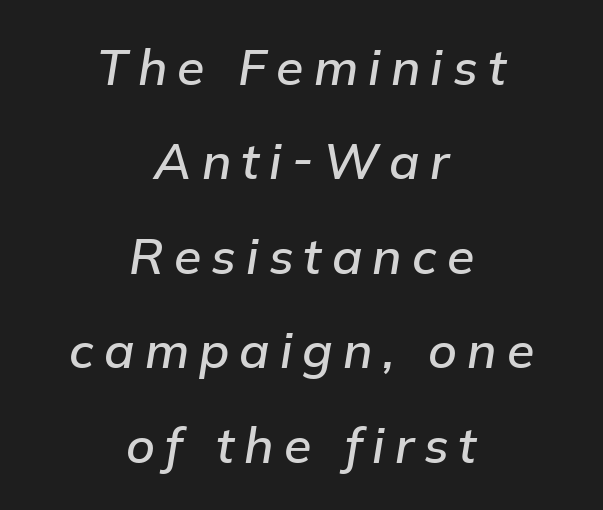
Honestly, there is no underline to notice here at all. Quick note: italic. Its strokes are somewhat broadened, the hallmark of semibold type. A centered setting, common on invitations and titles, is used for this passage.
